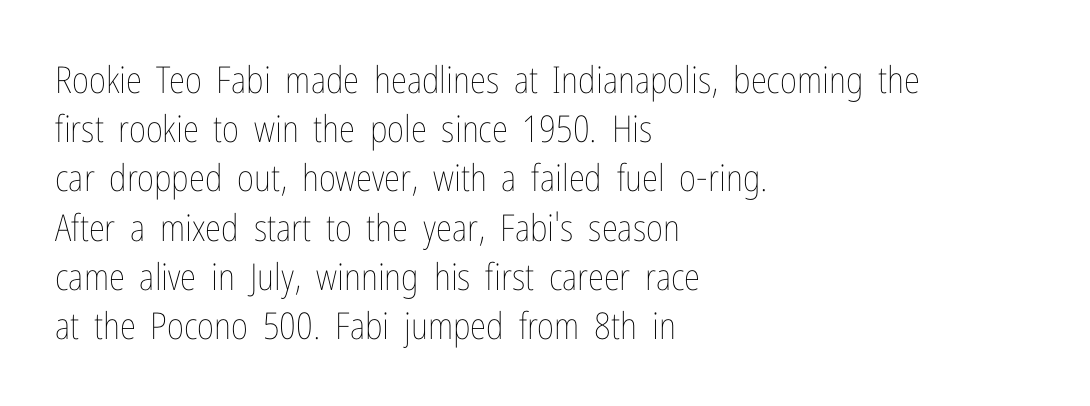
{"italic": "no", "bold": "no", "weight": "thin", "width": "condensed", "stroke_contrast": "low", "x_height": "medium", "monospaced": "no", "underline": "no", "align": "left", "line_spacing": "normal", "line_spacing_ratio": 1.33, "letter_spacing": "normal", "letter_spacing_em": 0.0, "glyph_px": 37}
